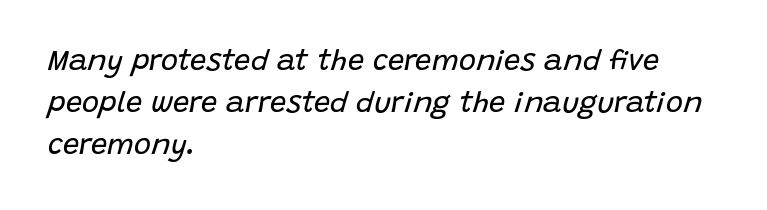
The image shows 29 px regular-weight type, italic (leaning right); set left-aligned, normal line spacing (1.44x), normal letter spacing, not underlined; low stroke contrast and a large x-height.
